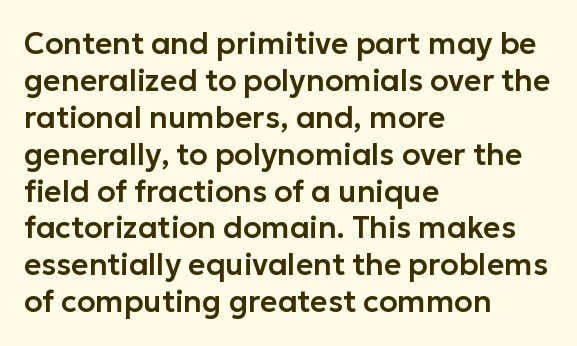
{"serif": "no", "italic": "no", "width": "normal", "stroke_contrast": "low", "x_height": "medium", "monospaced": "no", "underline": "no", "align": "left", "line_spacing_ratio": 1.23, "letter_spacing": "normal", "letter_spacing_em": 0.0, "glyph_px": 30}
